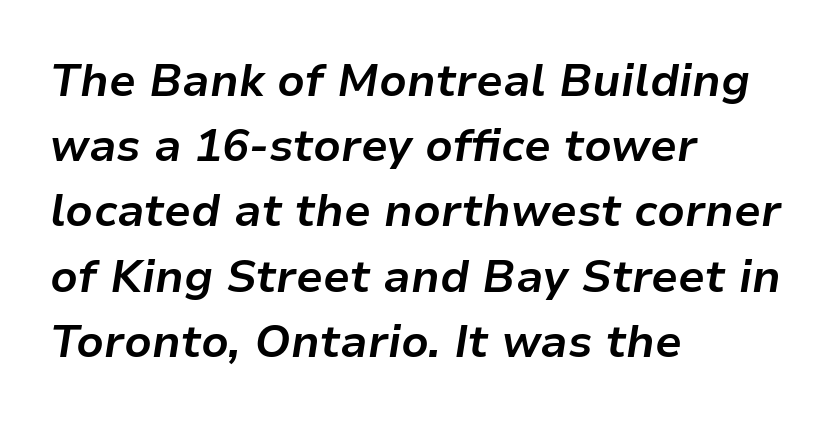
Q: Is the text bold? A: Yes.
Q: Is the text italic (slanted)? A: Yes, it leans right by about 9 degrees.
Q: Is the text underlined? A: No.
Q: How is the paragraph aligned? A: Left-aligned.
Q: Is the spacing between letters normal or unusually wide? A: Normal.
Q: Is the spacing between lines tight, normal or loose? A: Normal.
Q: Width (condensed, normal, or wide)? A: Normal.
Q: Stroke contrast? A: Low.
Q: x-height? A: Medium.
Q: Monospaced? A: No.
